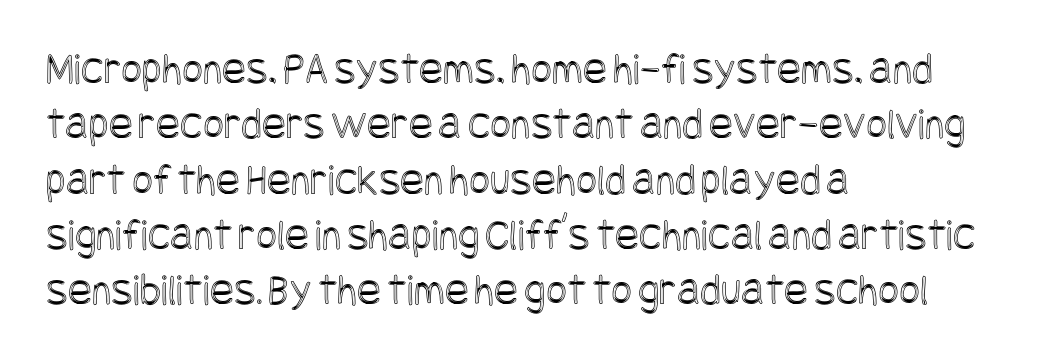
The image shows 45 px condensed type, upright; set left-aligned, line spacing 1.23x, normal letter spacing, not underlined; a large x-height.
